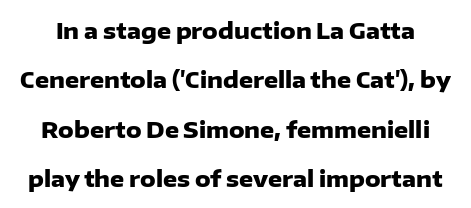
Every character sits straight up, as roman type does. The lines are spread far apart with generous leading. Just letters on the line, the space beneath them empty. As a designer I'd log this as weight 700, bold.
